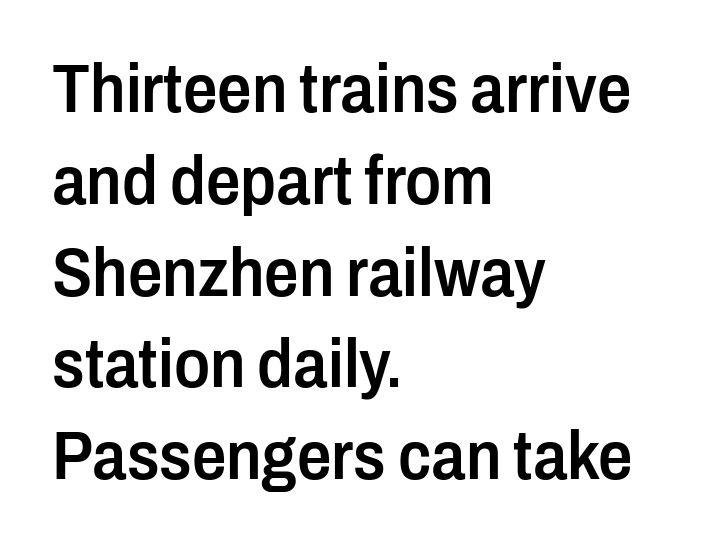
{"serif": "no", "italic": "no", "bold": "semi", "weight": "semibold", "width": "condensed", "stroke_contrast": "low", "x_height": "medium", "monospaced": "no", "underline": "no", "align": "left", "line_spacing": "normal", "line_spacing_ratio": 1.35, "letter_spacing": "normal", "letter_spacing_em": 0.0, "glyph_px": 68}
